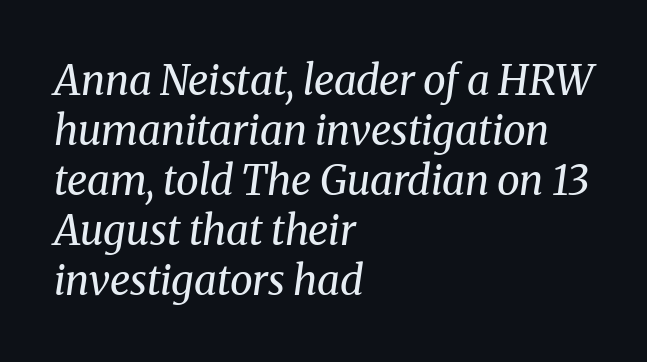
Q: Is the text bold? A: No.
Q: Is the text italic (slanted)? A: Yes, it leans right by about 8 degrees.
Q: Is the typeface a serif or a sans-serif typeface? A: Serif.
Q: Is the text underlined? A: No.
Q: How is the paragraph aligned? A: Left-aligned.
Q: Is the spacing between letters normal or unusually wide? A: Normal.
Q: Width (condensed, normal, or wide)? A: Normal.
Q: Stroke contrast? A: Medium.
Q: x-height? A: Medium.
Q: Monospaced? A: No.
